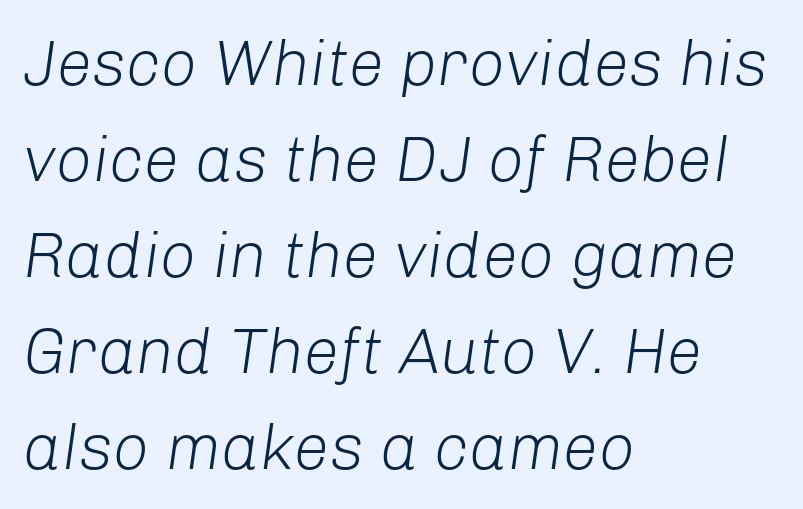
The image shows 64 px light type, italic (leaning right); set left-aligned, normal line spacing (1.5x), normal letter spacing, not underlined; low stroke contrast and a medium x-height.
